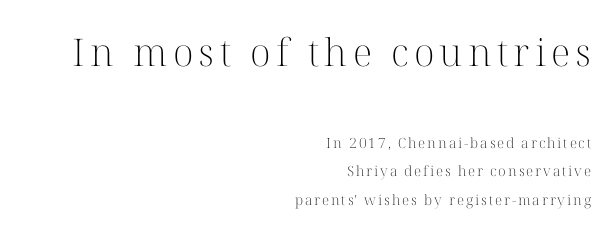
The characters display serif detailing at their extremities. Of the two passages, the one on top uses the larger point size. The lettering stays uniformly vertical, giving the passage a roman look. Airy leading. The rendering uses natural spacing where letterforms have individual widths. This is not heavy type; no bold has been used.
